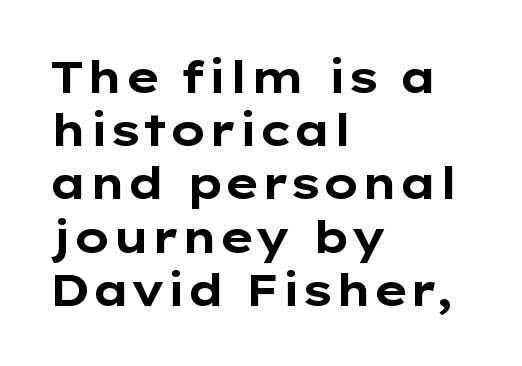
The image shows 44 px bold, wide sans-serif type, upright; set left-aligned, line spacing 1.21x, normal letter spacing, not underlined; low stroke contrast and a medium x-height.
